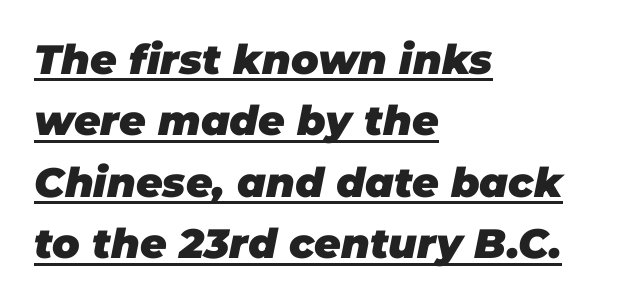
Q: Is the text bold? A: Yes.
Q: Is the text italic (slanted)? A: Yes, it leans right by about 11 degrees.
Q: Is the text underlined? A: Yes.
Q: How is the paragraph aligned? A: Left-aligned.
Q: Is the spacing between letters normal or unusually wide? A: Normal.
Q: Is the spacing between lines tight, normal or loose? A: Normal.
Q: Width (condensed, normal, or wide)? A: Normal.
Q: Stroke contrast? A: Low.
Q: x-height? A: Large.
Q: Monospaced? A: No.
